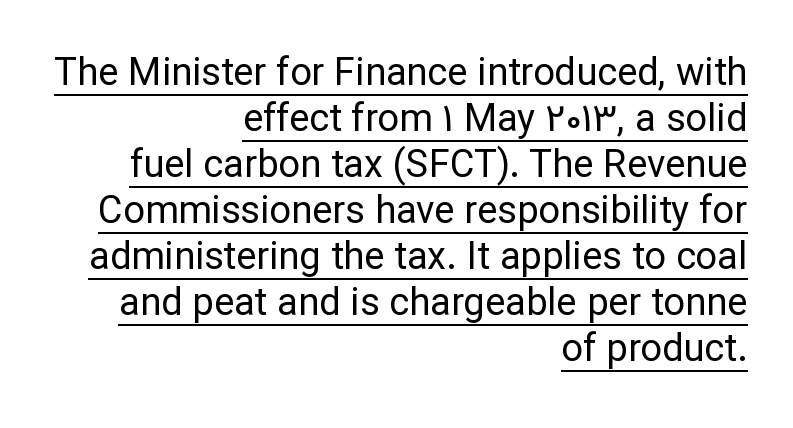
This reads as an unemphasized weight, regular at the heaviest. Varying glyph widths throughout — classic text-font behaviour. Posture: upright roman. The compositor pushed each line to the right boundary. Honestly, the underline is the first thing you notice here.
